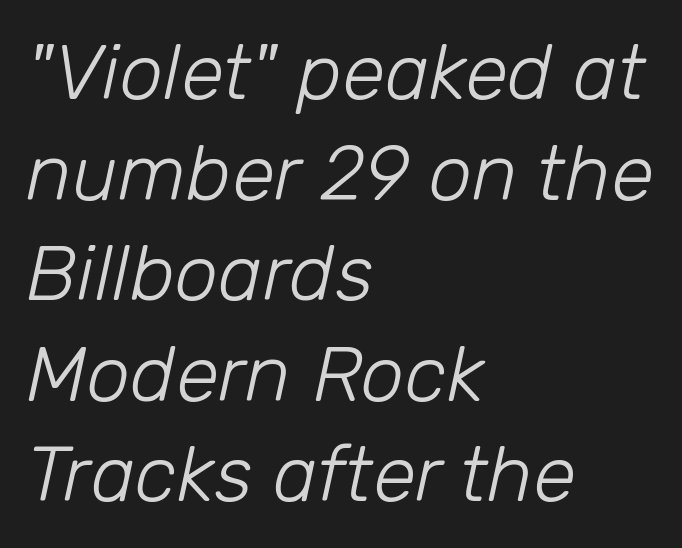
Underline: absent. In terms of leading, this rendering sits right in the middle. Is the stroke heavy? The answer is a plain regular-or-lighter. Layout note: lines flush left. How are the letters spaced? Ordinarily, with no added tracking.
